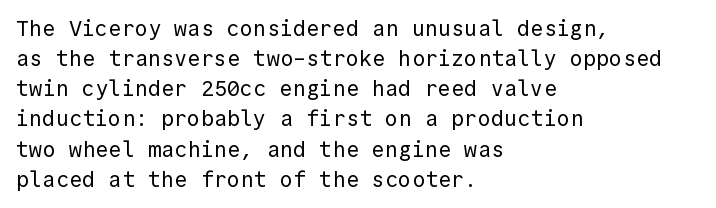
{"italic": "no", "bold": "no", "underline": "no", "align": "left", "line_spacing": "normal", "line_spacing_ratio": 1.37, "letter_spacing": "normal", "letter_spacing_em": 0.0, "glyph_px": 22}
